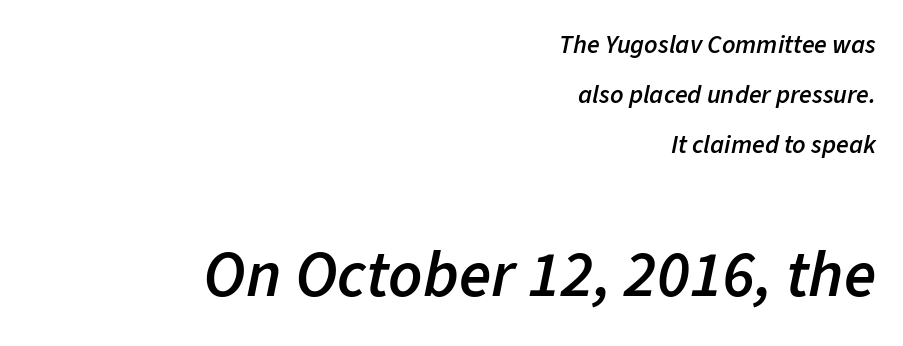
The gap between lines stays unmarked. The lines are spread far apart with generous leading. A typesetter would call this proportional, since set widths differ per character. The face used here has a pronounced slope to its letters. The passage is arranged like a letterhead date or caption credit — flush right.
